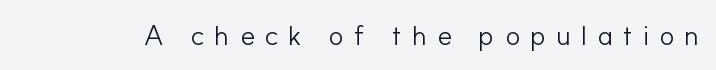
The image shows 28 px light sans-serif type, upright; set unusually wide letter spacing (+0.36 em), not underlined; low stroke contrast and a small x-height.
